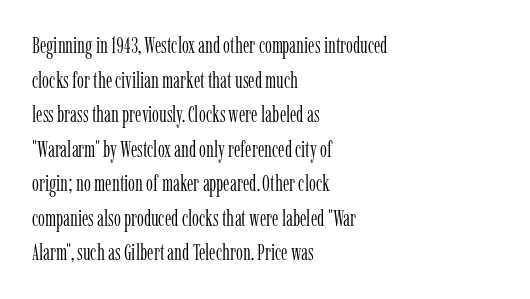
Q: Is the text bold? A: No.
Q: Is the text italic (slanted)? A: No, it is upright.
Q: Is the text underlined? A: No.
Q: How is the paragraph aligned? A: Left-aligned.
Q: Is the spacing between letters normal or unusually wide? A: Normal.
Q: Is the spacing between lines tight, normal or loose? A: Normal.
